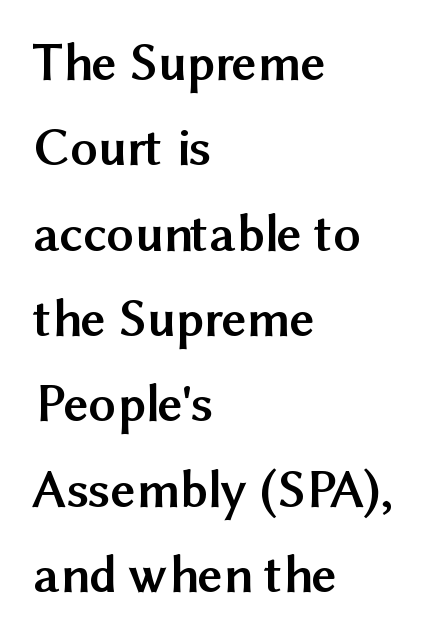
{"serif": "no", "italic": "no", "bold": "yes", "weight": "semibold", "width": "normal", "stroke_contrast": "medium", "x_height": "medium", "monospaced": "no", "underline": "no", "align": "left", "line_spacing": "normal", "line_spacing_ratio": 1.58, "letter_spacing": "normal", "letter_spacing_em": 0.0, "glyph_px": 54}
